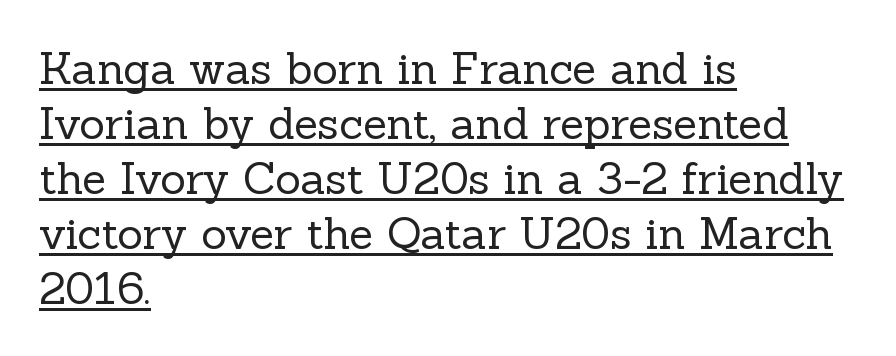
{"serif": "yes", "italic": "no", "bold": "no", "weight": "regular", "width": "normal", "x_height": "medium", "monospaced": "no", "underline": "yes", "align": "left", "line_spacing": "normal", "line_spacing_ratio": 1.25, "letter_spacing": "normal", "letter_spacing_em": 0.0, "glyph_px": 44}
